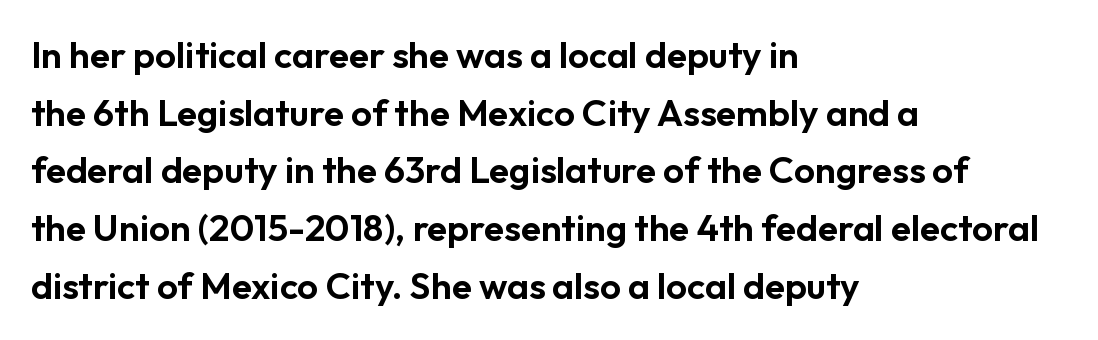
The image shows 37 px sans-serif type, upright; set left-aligned, normal line spacing (1.56x), normal letter spacing, not underlined; low stroke contrast and a medium x-height.
